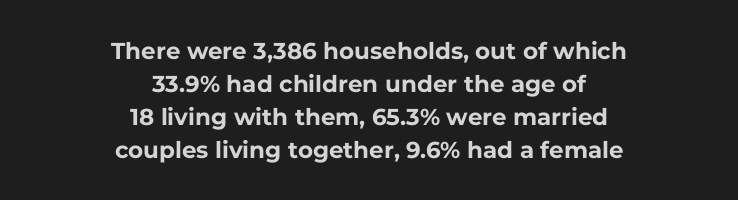
The image shows 23 px bold type, upright; set centered, normal line spacing (1.43x), normal letter spacing, not underlined.
